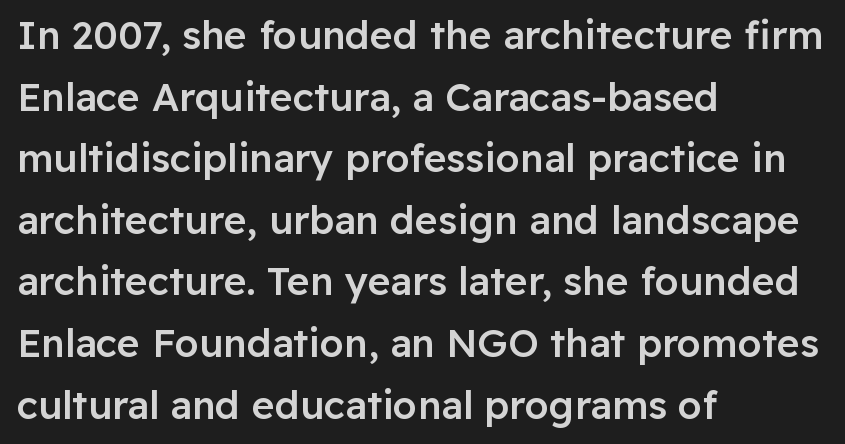
{"serif": "no", "italic": "no", "bold": "semi", "weight": "semibold", "width": "normal", "stroke_contrast": "low", "x_height": "medium", "monospaced": "no", "underline": "no", "align": "left", "line_spacing": "normal", "line_spacing_ratio": 1.58, "letter_spacing": "normal", "letter_spacing_em": 0.0, "glyph_px": 39}
